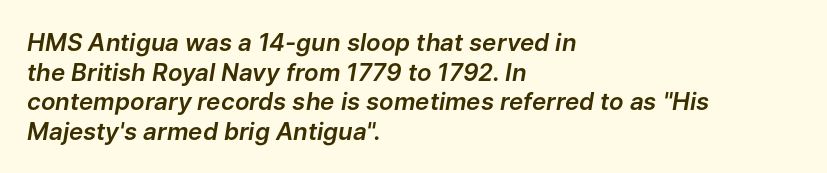
{"italic": "yes", "lean": "right", "slant_degrees": 9, "underline": "no", "align": "left", "line_spacing_ratio": 1.23, "letter_spacing": "normal", "letter_spacing_em": 0.0, "glyph_px": 24}
